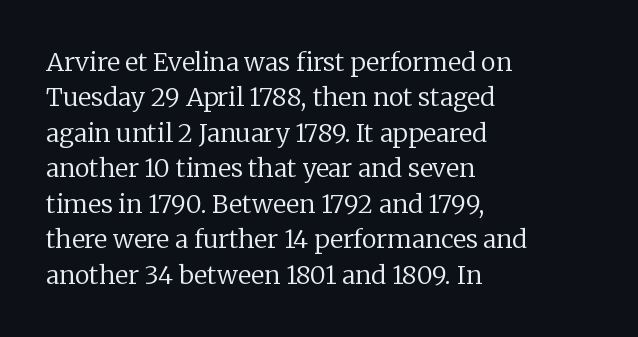
{"italic": "no", "bold": "no", "underline": "no", "align": "left", "line_spacing": "normal", "line_spacing_ratio": 1.42, "letter_spacing": "normal", "letter_spacing_em": 0.0, "glyph_px": 25}
